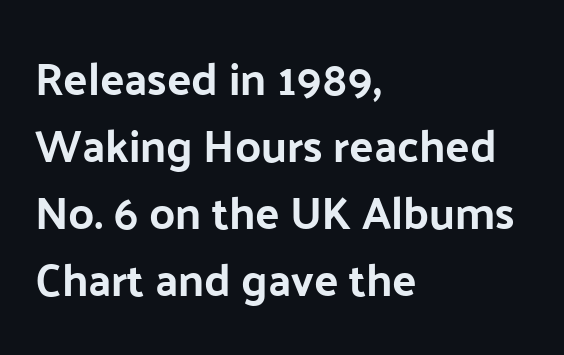
{"serif": "no", "italic": "no", "bold": "yes", "weight": "bold", "width": "normal", "stroke_contrast": "low", "x_height": "medium", "monospaced": "no", "underline": "no", "align": "left", "line_spacing": "normal", "line_spacing_ratio": 1.49, "letter_spacing": "normal", "letter_spacing_em": 0.0, "glyph_px": 45}
